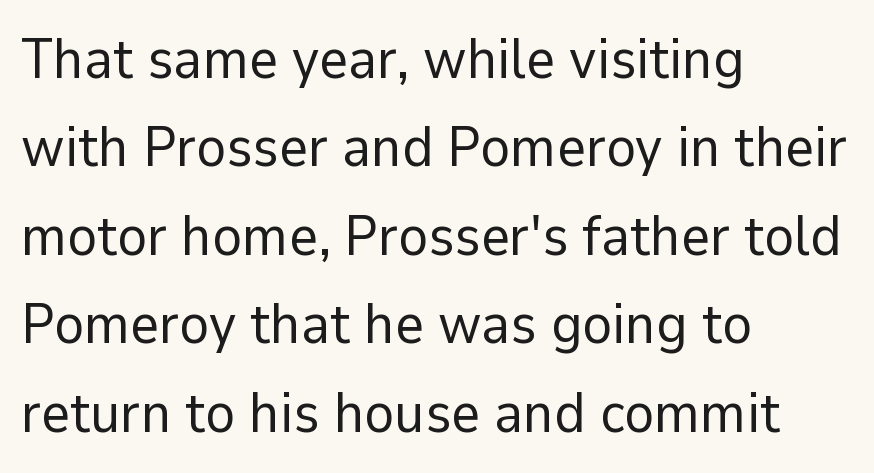
Q: Is the text bold? A: No.
Q: Is the text italic (slanted)? A: No, it is upright.
Q: Is the typeface a serif or a sans-serif typeface? A: Sans-serif.
Q: Is the text underlined? A: No.
Q: How is the paragraph aligned? A: Left-aligned.
Q: Is the spacing between letters normal or unusually wide? A: Normal.
Q: Is the spacing between lines tight, normal or loose? A: Normal.
Q: Width (condensed, normal, or wide)? A: Normal.
Q: Stroke contrast? A: Low.
Q: x-height? A: Medium.
Q: Monospaced? A: No.
